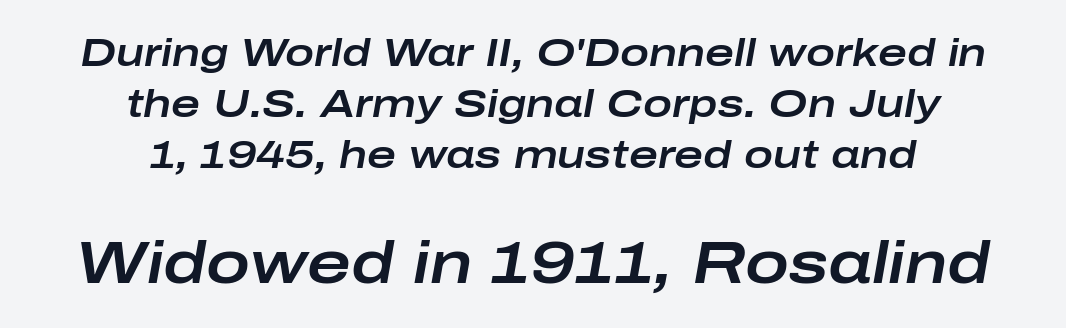
Q: Is the text italic (slanted)? A: Yes, it leans right by about 10 degrees.
Q: Is the text underlined? A: No.
Q: How is the paragraph aligned? A: Centered.
Q: Is the spacing between letters normal or unusually wide? A: Normal.
Q: Is the spacing between lines tight, normal or loose? A: Normal.
Q: Which block of text is set in a larger size, the first (top) or the second (bottom)? A: The second (bottom) one.
Q: Width (condensed, normal, or wide)? A: Wide.
Q: Stroke contrast? A: Low.
Q: x-height? A: Medium.
Q: Monospaced? A: No.
